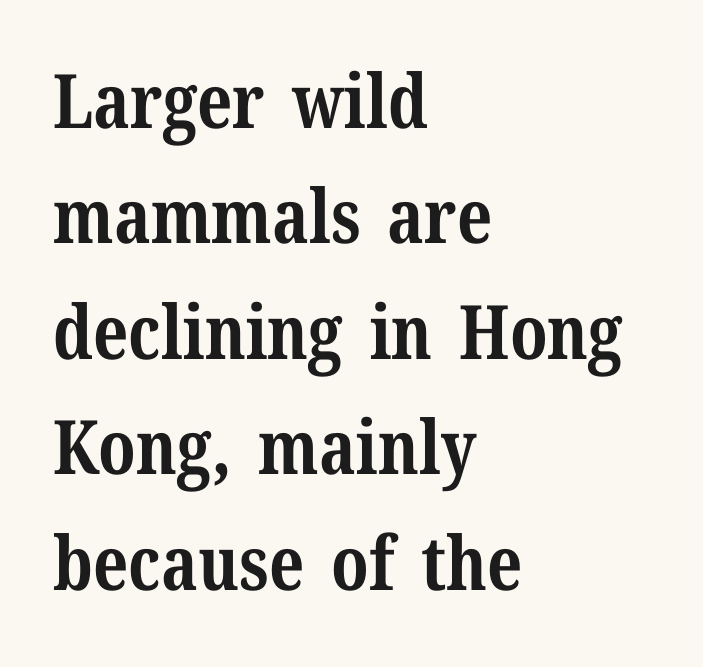
Q: Is the text bold? A: Yes.
Q: Is the text italic (slanted)? A: No, it is upright.
Q: Is the typeface a serif or a sans-serif typeface? A: Serif.
Q: Is the text underlined? A: No.
Q: How is the paragraph aligned? A: Left-aligned.
Q: Is the spacing between letters normal or unusually wide? A: Normal.
Q: Is the spacing between lines tight, normal or loose? A: Normal.
Q: Width (condensed, normal, or wide)? A: Normal.
Q: Stroke contrast? A: Medium.
Q: x-height? A: Medium.
Q: Monospaced? A: No.
